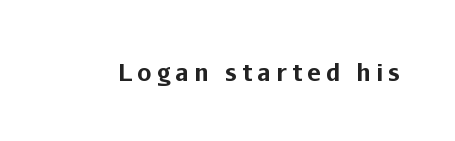
{"italic": "no", "bold": "yes", "underline": "no", "letter_spacing": "wide", "letter_spacing_em": 0.23, "glyph_px": 23}
